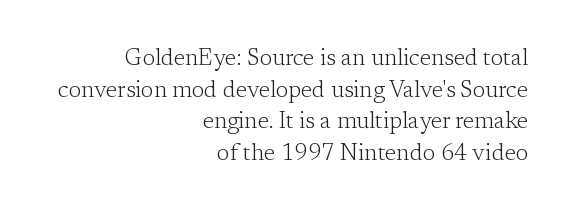
Italic? Not at all — the glyphs are vertical. Heaviness? Minimal to ordinary, like unemphasized prose. These lines are set flush right with a ragged left edge. Normally led — the rows are evenly, conventionally spaced. A clean baseline with only descenders dipping below it.
